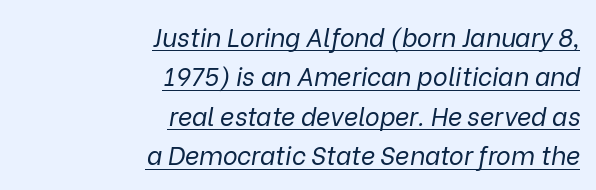
Q: Is the text bold? A: No.
Q: Is the text italic (slanted)? A: Yes, it leans right by about 9 degrees.
Q: Is the text underlined? A: Yes.
Q: How is the paragraph aligned? A: Right-aligned.
Q: Is the spacing between letters normal or unusually wide? A: Normal.
Q: Is the spacing between lines tight, normal or loose? A: Normal.
